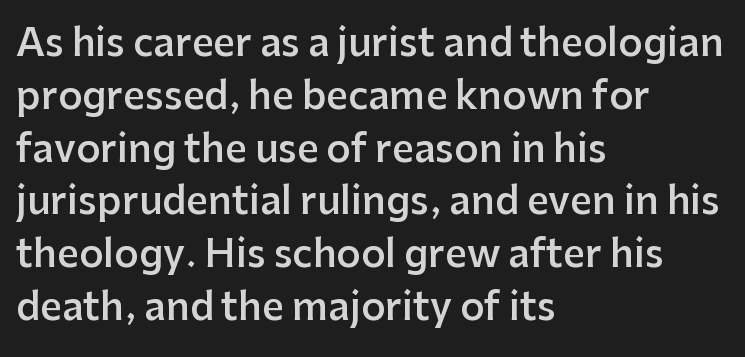
The image shows 38 px semibold sans-serif type, upright; set left-aligned, normal line spacing (1.39x), normal letter spacing, not underlined; low stroke contrast and a medium x-height.
